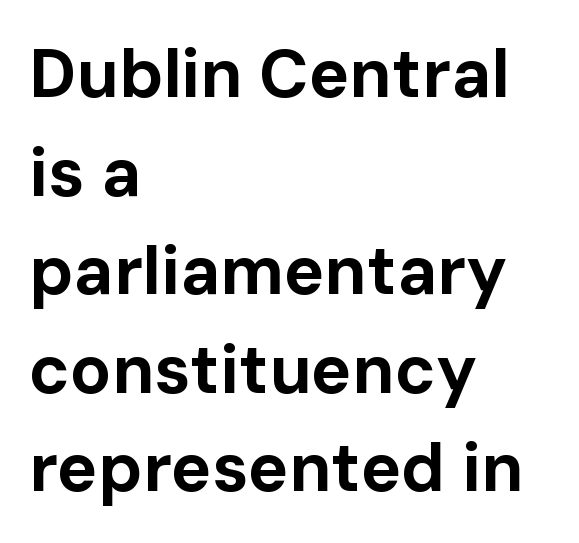
Q: Is the text bold? A: Yes.
Q: Is the text italic (slanted)? A: No, it is upright.
Q: Is the typeface a serif or a sans-serif typeface? A: Sans-serif.
Q: Is the text underlined? A: No.
Q: How is the paragraph aligned? A: Left-aligned.
Q: Is the spacing between letters normal or unusually wide? A: Normal.
Q: Is the spacing between lines tight, normal or loose? A: Normal.
Q: Width (condensed, normal, or wide)? A: Normal.
Q: Stroke contrast? A: Low.
Q: x-height? A: Medium.
Q: Monospaced? A: No.
